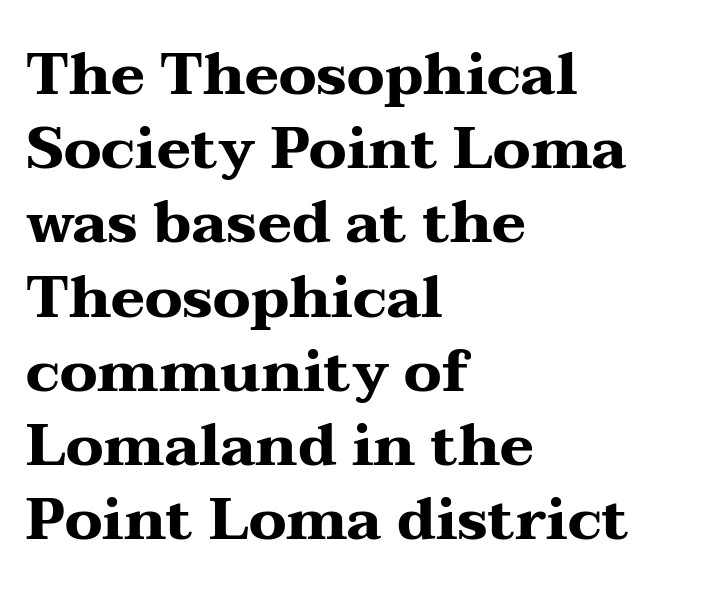
The type sits square on the baseline with zero lean. The rendering anchors every line to the left-hand side. These lines are rendered in a variable-pitch font. These lines are composed in type with serifs. The baseline area is clear. You'd pick this weight for a headline — it's a proper bold.
